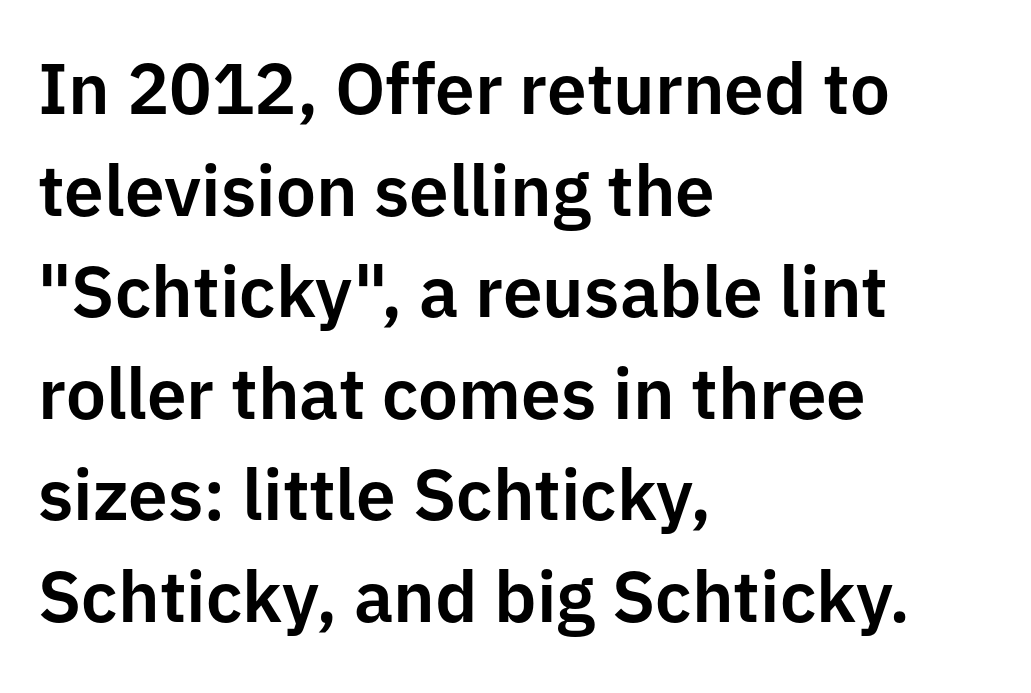
The foot of each line stays bare and open. You could not count columns in this text — the font is proportionally spaced. Style check: upright. The characters display no serif detailing; their extremities are plain. Is the letter spacing exaggerated? No — it looks like the ordinary default. Rows of type keep a routine distance in the vertical direction.
